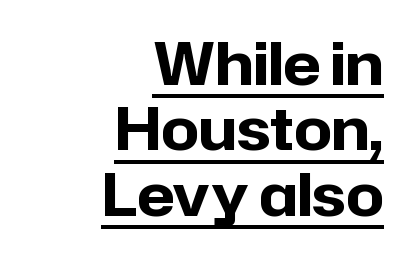
Inter-character spacing is left at the font's built-in metrics. You can tell from the bare stems that sans-serif type was used. Underlined type. Weight: bold.
